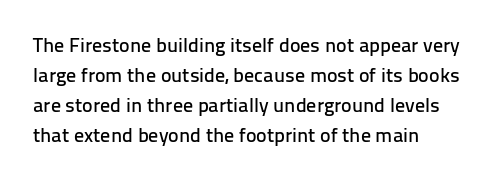
Q: Is the text italic (slanted)? A: No, it is upright.
Q: Is the text underlined? A: No.
Q: Is the spacing between letters normal or unusually wide? A: Normal.
Q: Is the spacing between lines tight, normal or loose? A: Normal.
